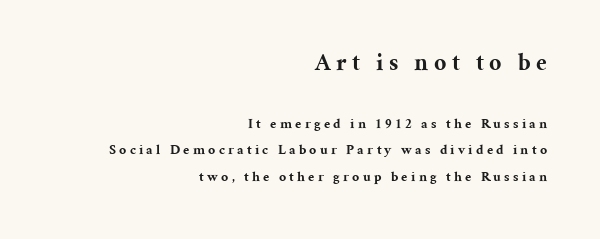
Leading: increased. The rendering anchors every line to the right-hand side. If you squint, the top block still reads clearly — it's the larger of the two. Here the glyphs are tracked loosely, breaking word shapes into spaced letters. This is roman type, the default non-slanted kind.
